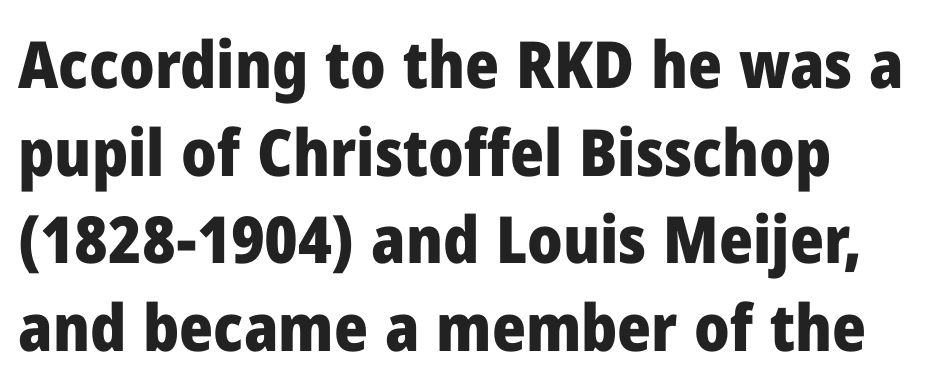
{"serif": "no", "italic": "no", "bold": "yes", "weight": "heavy", "width": "normal", "stroke_contrast": "low", "x_height": "medium", "monospaced": "no", "underline": "no", "align": "left", "line_spacing": "normal", "line_spacing_ratio": 1.35, "letter_spacing": "normal", "letter_spacing_em": 0.0, "glyph_px": 65}
